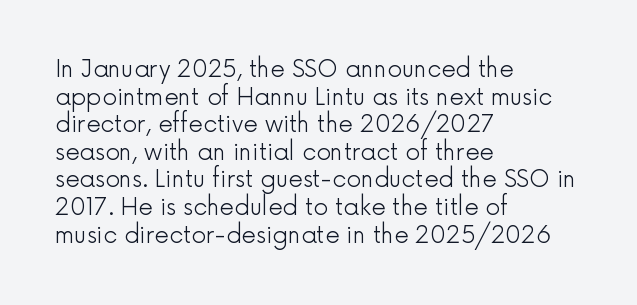
The image shows 23 px text type, upright; set left-aligned, line spacing 1.2x, normal letter spacing, not underlined.
